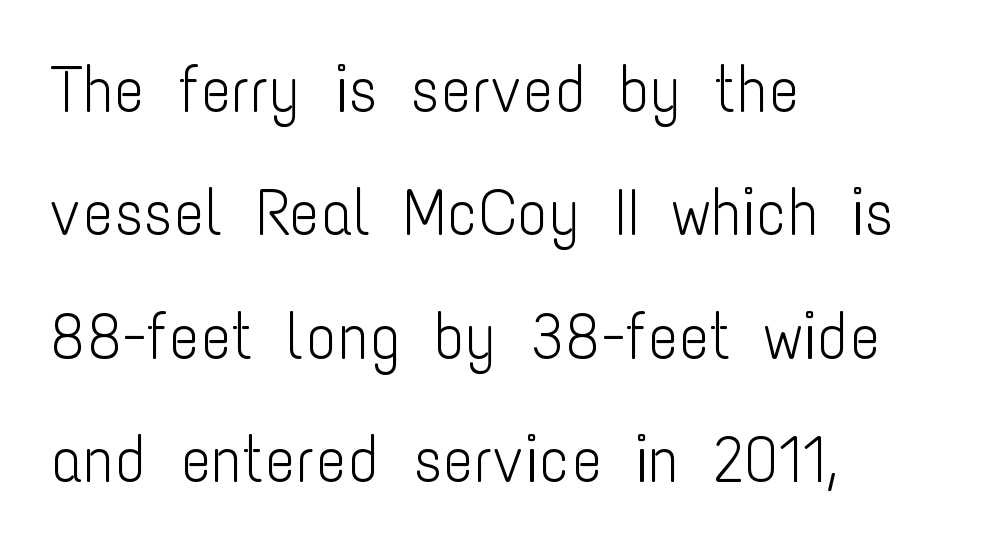
Q: Is the text bold? A: No.
Q: Is the text italic (slanted)? A: No, it is upright.
Q: Is the typeface a serif or a sans-serif typeface? A: Sans-serif.
Q: Is the text underlined? A: No.
Q: How is the paragraph aligned? A: Left-aligned.
Q: Is the spacing between letters normal or unusually wide? A: Normal.
Q: Is the spacing between lines tight, normal or loose? A: Loose.
Q: Width (condensed, normal, or wide)? A: Condensed.
Q: Stroke contrast? A: Low.
Q: x-height? A: Medium.
Q: Monospaced? A: No.
